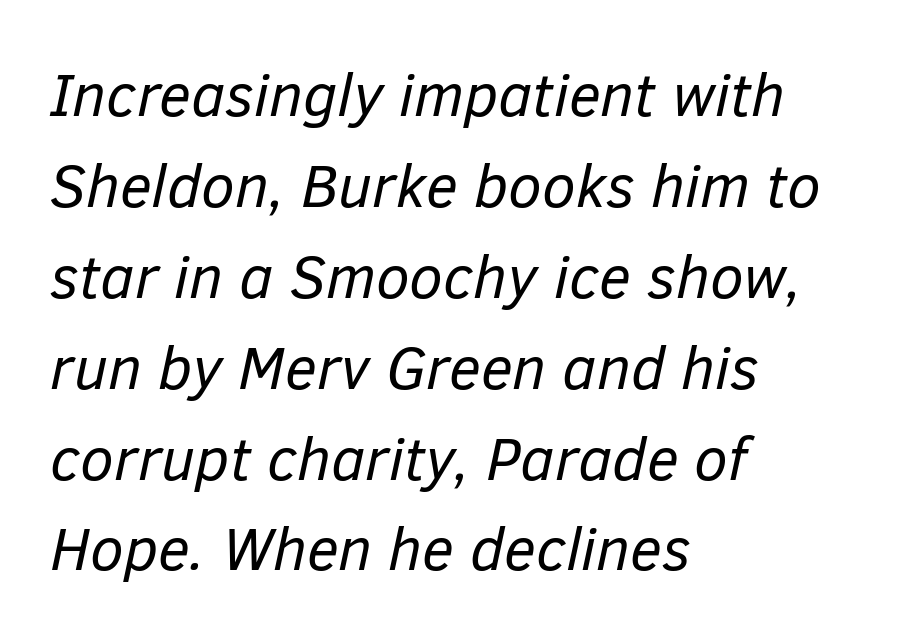
The image shows 61 px regular-weight type, italic (leaning right); set left-aligned, normal line spacing (1.49x), normal letter spacing, not underlined; low stroke contrast and a medium x-height.
